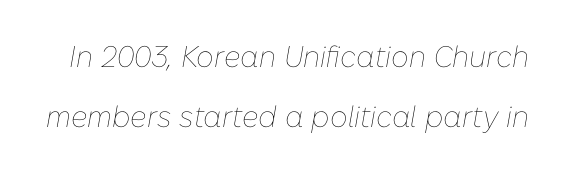
{"italic": "yes", "lean": "right", "slant_degrees": 10, "bold": "no", "weight": "thin", "width": "normal", "stroke_contrast": "low", "x_height": "medium", "monospaced": "no", "underline": "no", "line_spacing": "loose", "line_spacing_ratio": 2.0, "letter_spacing": "normal", "letter_spacing_em": 0.0, "glyph_px": 30}
